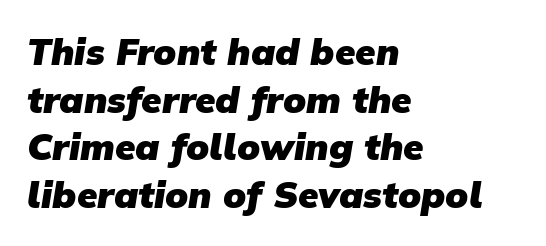
{"serif": "no", "bold": "yes", "weight": "heavy", "width": "normal", "stroke_contrast": "low", "x_height": "medium", "monospaced": "no", "underline": "no", "align": "left", "line_spacing": "normal", "line_spacing_ratio": 1.29, "letter_spacing": "normal", "letter_spacing_em": 0.0, "glyph_px": 37}
